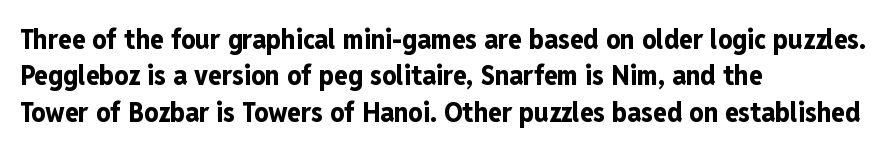
Q: Is the text bold? A: Yes.
Q: Is the text italic (slanted)? A: No, it is upright.
Q: Is the typeface a serif or a sans-serif typeface? A: Sans-serif.
Q: Is the text underlined? A: No.
Q: How is the paragraph aligned? A: Left-aligned.
Q: Is the spacing between letters normal or unusually wide? A: Normal.
Q: Is the spacing between lines tight, normal or loose? A: Normal.
Q: Width (condensed, normal, or wide)? A: Condensed.
Q: Stroke contrast? A: Low.
Q: x-height? A: Medium.
Q: Monospaced? A: No.
